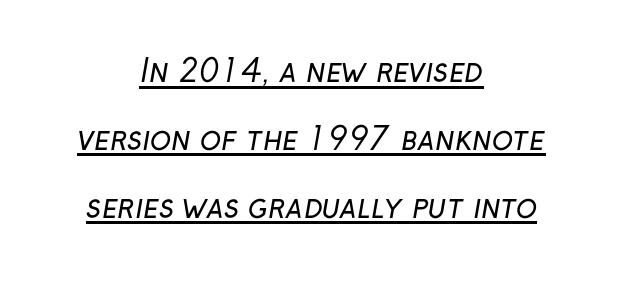
The image shows 31 px regular-weight sans-serif type; set centered, loose line spacing (2.19x), normal letter spacing, underlined; low stroke contrast and a medium x-height.
